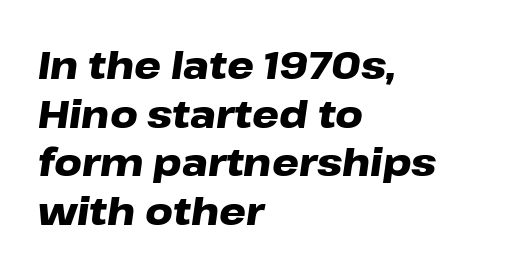
These lines are set flush left with a ragged right edge. Vertically, the passage feels balanced, rows spaced as you'd expect. The gaps between neighbouring characters are ordinary and unremarkable. Beneath every word, the page is bare. A typesetter would mark this as italic. Note the varied advance widths — an 'i' is clearly narrower than an 'm'.
